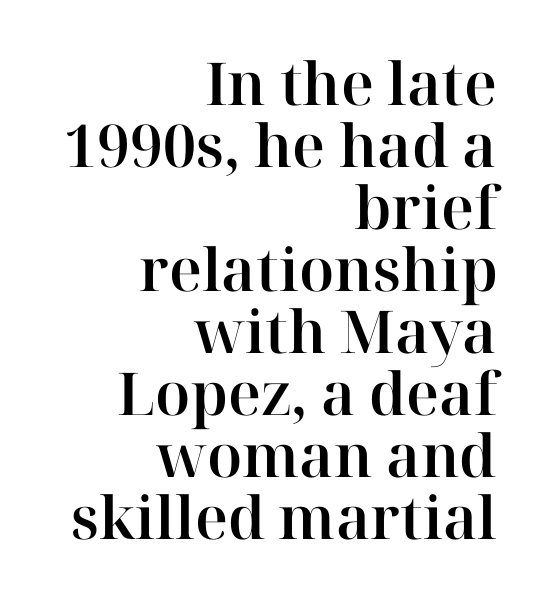
Q: Is the text italic (slanted)? A: No, it is upright.
Q: Is the typeface a serif or a sans-serif typeface? A: Serif.
Q: Is the text underlined? A: No.
Q: How is the paragraph aligned? A: Right-aligned.
Q: Is the spacing between letters normal or unusually wide? A: Normal.
Q: Is the spacing between lines tight, normal or loose? A: Tight.
Q: Width (condensed, normal, or wide)? A: Normal.
Q: Stroke contrast? A: High.
Q: x-height? A: Medium.
Q: Monospaced? A: No.
